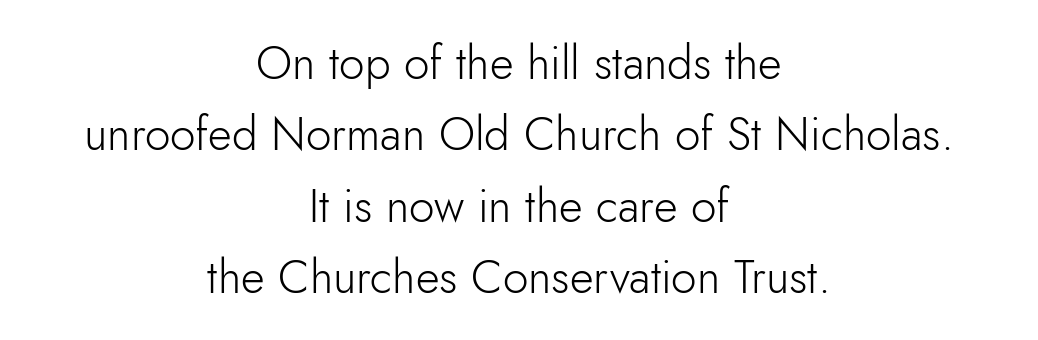
The image shows 46 px light sans-serif type, upright; set centered, normal line spacing (1.55x), normal letter spacing, not underlined; low stroke contrast and a small x-height.
